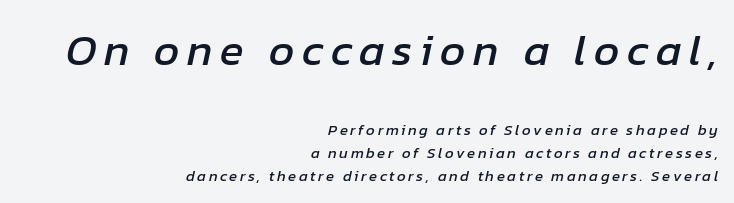
{"italic": "yes", "lean": "right", "slant_degrees": 12, "width": "normal", "stroke_contrast": "low", "x_height": "medium", "monospaced": "no", "underline": "no", "align": "right", "line_spacing": "normal", "line_spacing_ratio": 1.52, "larger_block": "first", "size_ratio": 2.93, "glyph_px": 44}
